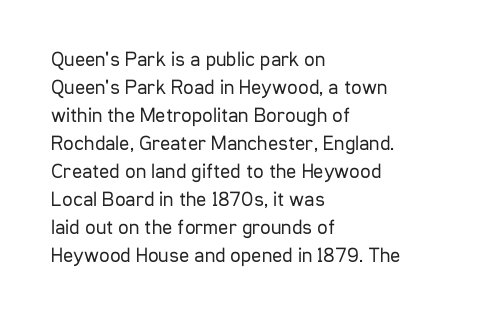
The paragraph has a hard left edge and a soft right edge. Rows of type keep a routine distance in the vertical direction. The letters sit at their default tracking, neither squeezed nor spread. Posture: vertical.
